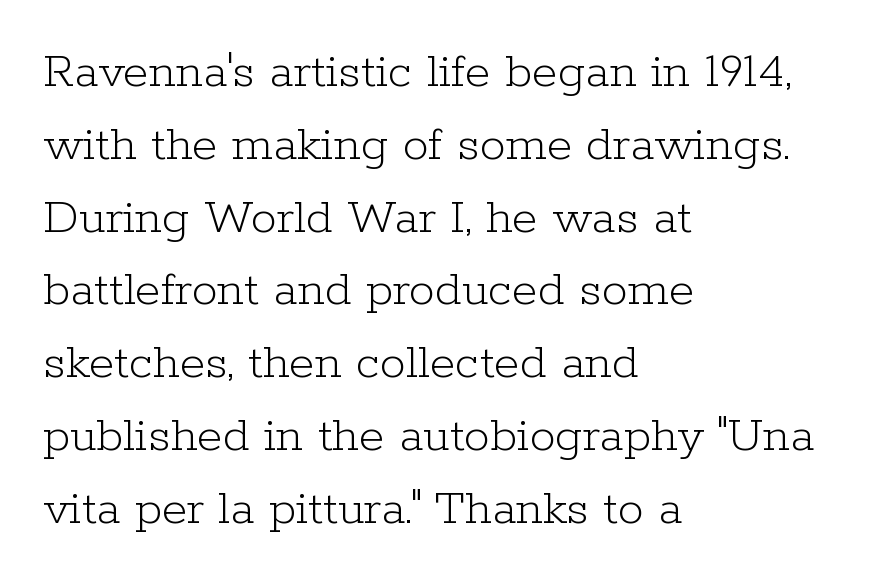
Q: Is the text bold? A: No.
Q: Is the text italic (slanted)? A: No, it is upright.
Q: Is the typeface a serif or a sans-serif typeface? A: Serif.
Q: Is the text underlined? A: No.
Q: How is the paragraph aligned? A: Left-aligned.
Q: Is the spacing between letters normal or unusually wide? A: Normal.
Q: Is the spacing between lines tight, normal or loose? A: Normal.
Q: Width (condensed, normal, or wide)? A: Normal.
Q: Stroke contrast? A: Low.
Q: x-height? A: Medium.
Q: Monospaced? A: No.
